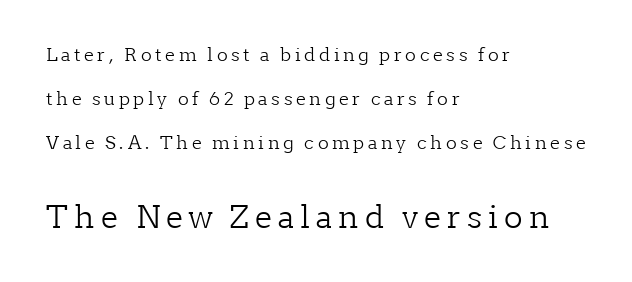
Q: Is the text bold? A: No.
Q: Is the text italic (slanted)? A: No, it is upright.
Q: Is the typeface a serif or a sans-serif typeface? A: Serif.
Q: Is the text underlined? A: No.
Q: How is the paragraph aligned? A: Left-aligned.
Q: Is the spacing between letters normal or unusually wide? A: Unusually wide.
Q: Is the spacing between lines tight, normal or loose? A: Loose.
Q: Which block of text is set in a larger size, the first (top) or the second (bottom)? A: The second (bottom) one.
Q: Width (condensed, normal, or wide)? A: Normal.
Q: Stroke contrast? A: Low.
Q: x-height? A: Medium.
Q: Monospaced? A: No.
